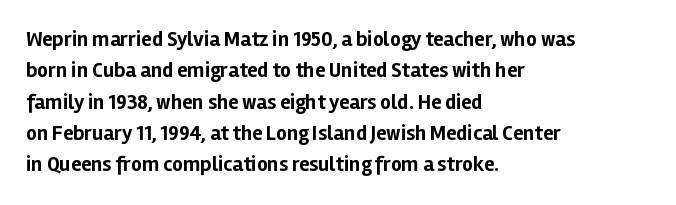
The passage shown is emphatically bold. The specimen reads as upright at a glance. Alignment: flush left. What stands out about the letter spacing? Nothing — it is the standard amount. The block of text has a typical density, with ordinary space between rows. The words here are not underlined.
